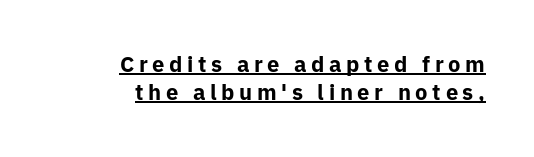
{"italic": "no", "bold": "yes", "underline": "yes", "align": "right", "line_spacing": "normal", "line_spacing_ratio": 1.29, "letter_spacing": "wide", "letter_spacing_em": 0.21, "glyph_px": 22}
